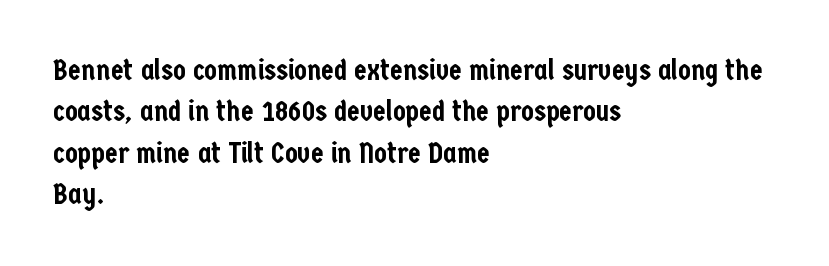
In terms of letterform style, serifs are entirely absent. Glance below the letters and you will spot only blank space. The typesetter chose a ragged-right arrangement here. The rendering keeps characters at their native spacing. The face used here is proportionally spaced, like ordinary book or web type.
